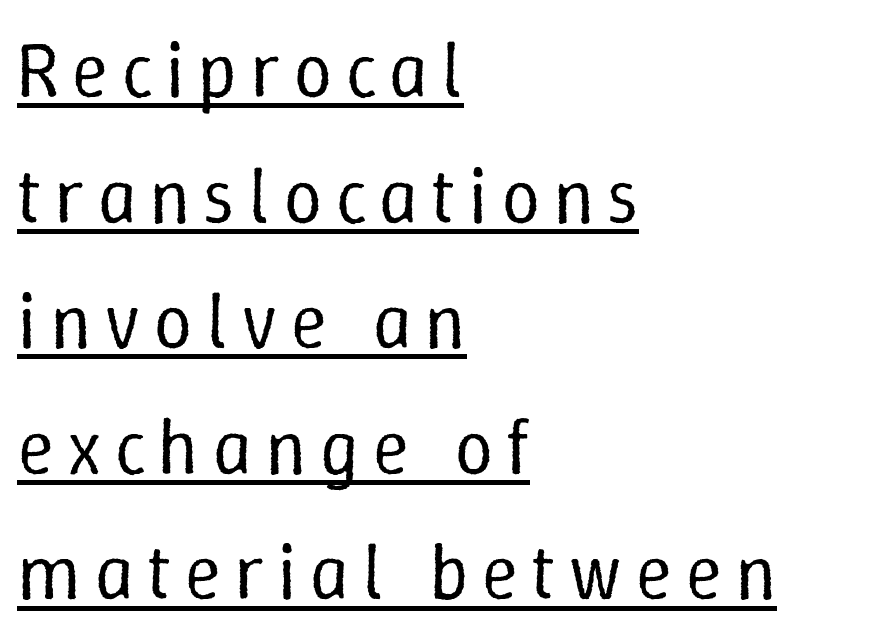
The image shows 78 px regular-weight type, upright; set left-aligned, normal line spacing (1.61x), underlined; low stroke contrast and a medium x-height.
